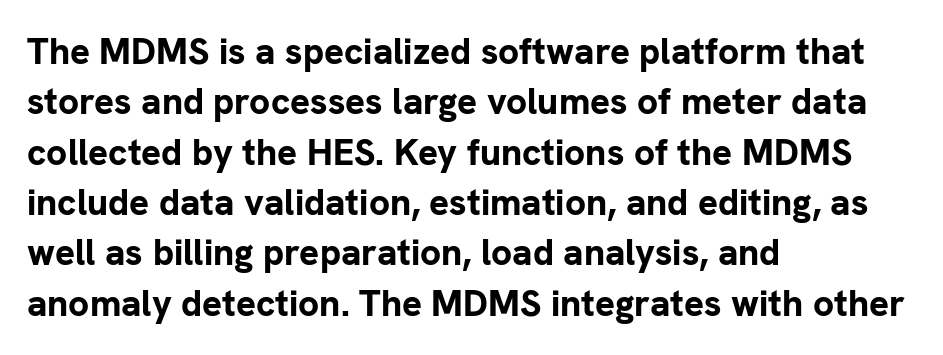
{"serif": "no", "italic": "no", "bold": "yes", "weight": "bold", "width": "normal", "stroke_contrast": "low", "x_height": "medium", "monospaced": "no", "underline": "no", "align": "left", "line_spacing": "normal", "line_spacing_ratio": 1.36, "letter_spacing": "normal", "letter_spacing_em": 0.0, "glyph_px": 37}
